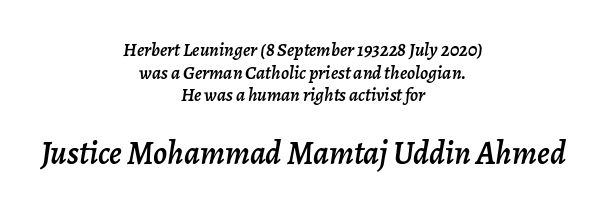
Q: Is the text italic (slanted)? A: Yes, it leans right by about 7 degrees.
Q: Is the text underlined? A: No.
Q: How is the paragraph aligned? A: Centered.
Q: Is the spacing between letters normal or unusually wide? A: Normal.
Q: Which block of text is set in a larger size, the first (top) or the second (bottom)? A: The second (bottom) one.
Q: Width (condensed, normal, or wide)? A: Normal.
Q: Stroke contrast? A: Low.
Q: x-height? A: Medium.
Q: Monospaced? A: No.
